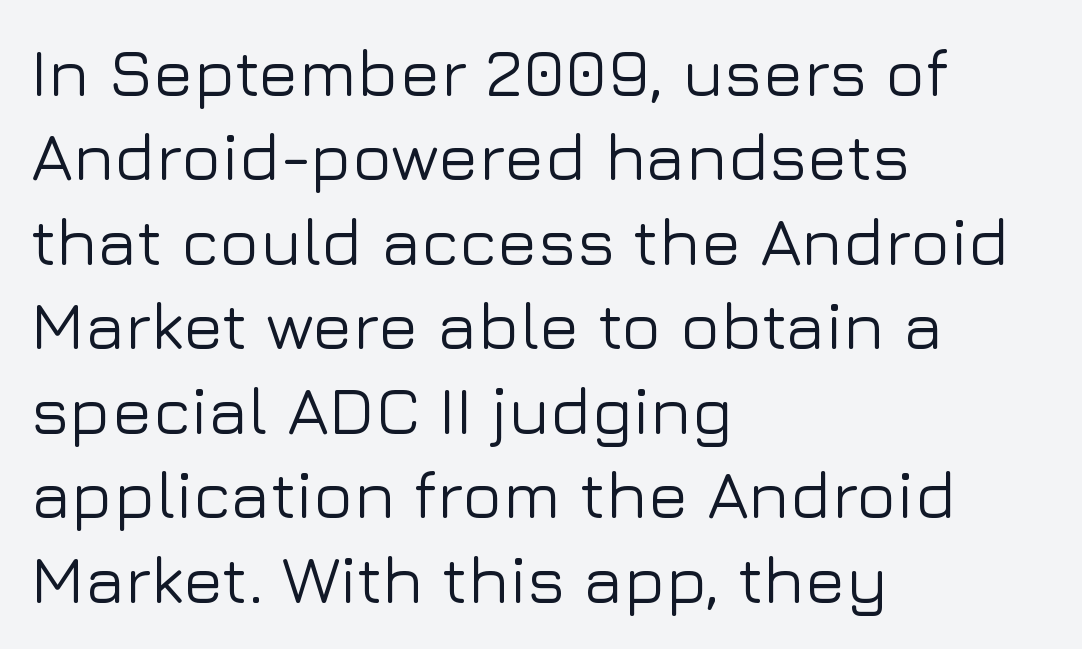
The image shows 67 px sans-serif type, upright; set left-aligned, normal line spacing (1.26x), normal letter spacing, not underlined; low stroke contrast and a medium x-height.
